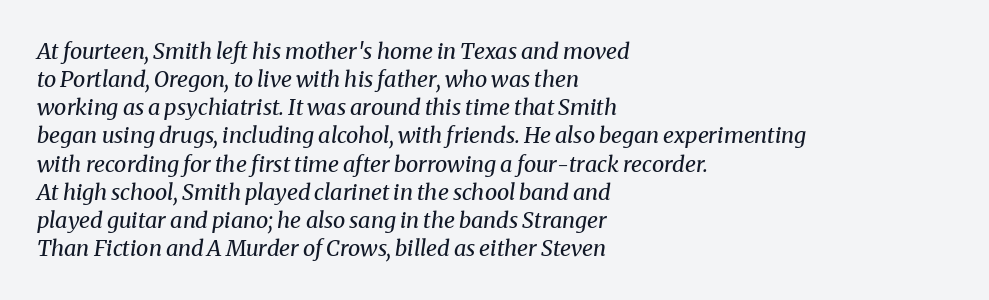
The words here are not underlined. Posture: slanted. The tracking reads as untouched default to a designer's eye. Line beginnings align vertically; line endings do not.
